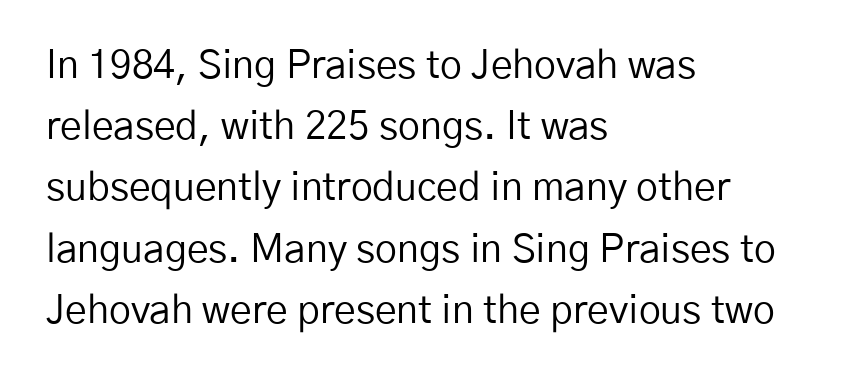
The image shows 39 px regular-weight sans-serif type, upright; set left-aligned, normal line spacing (1.57x), normal letter spacing, not underlined; low stroke contrast and a medium x-height.
